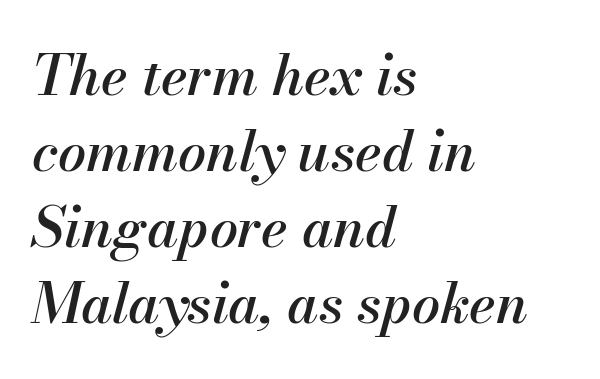
Each row of text sits above clean, open space. The gaps between neighbouring characters are ordinary and unremarkable. The passage shown is typed in a proportional face where columns would drift. Every character sits at an angle, as italics do.
